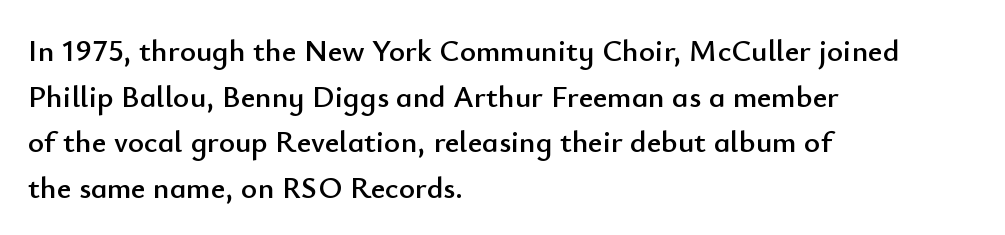
Q: Is the text italic (slanted)? A: No, it is upright.
Q: Is the typeface a serif or a sans-serif typeface? A: Sans-serif.
Q: Is the text underlined? A: No.
Q: How is the paragraph aligned? A: Left-aligned.
Q: Is the spacing between letters normal or unusually wide? A: Normal.
Q: Is the spacing between lines tight, normal or loose? A: Normal.
Q: Width (condensed, normal, or wide)? A: Normal.
Q: Stroke contrast? A: Low.
Q: x-height? A: Small.
Q: Monospaced? A: No.
